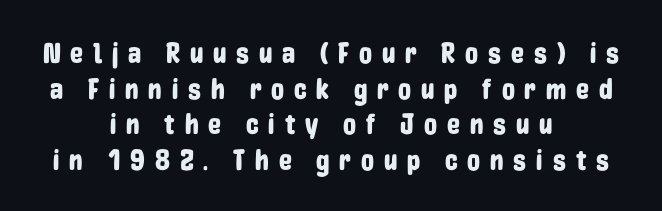
Q: Is the text italic (slanted)? A: No, it is upright.
Q: Is the typeface a serif or a sans-serif typeface? A: Sans-serif.
Q: Is the text underlined? A: No.
Q: How is the paragraph aligned? A: Centered.
Q: Is the spacing between letters normal or unusually wide? A: Unusually wide.
Q: Width (condensed, normal, or wide)? A: Condensed.
Q: Stroke contrast? A: Low.
Q: x-height? A: Medium.
Q: Monospaced? A: No.
